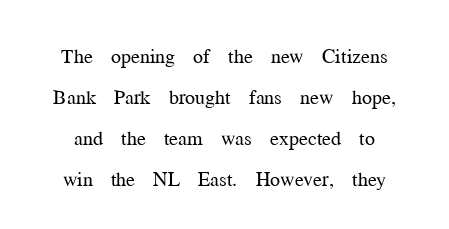
{"italic": "no", "bold": "no", "underline": "no", "line_spacing": "loose", "line_spacing_ratio": 2.05, "letter_spacing": "normal", "letter_spacing_em": 0.0, "glyph_px": 20}
